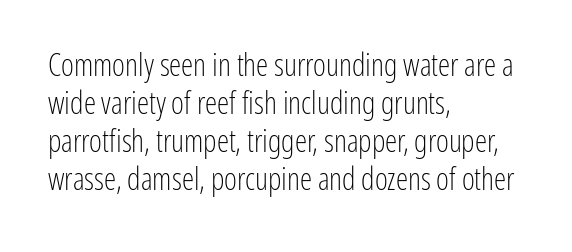
Look at the tracking — it's just the regular setting, nothing added. The paragraph shown leans on its left margin. Ascenders rise straight up at ninety degrees. Observe the absence of serifs on each vertical stroke in this sample.
